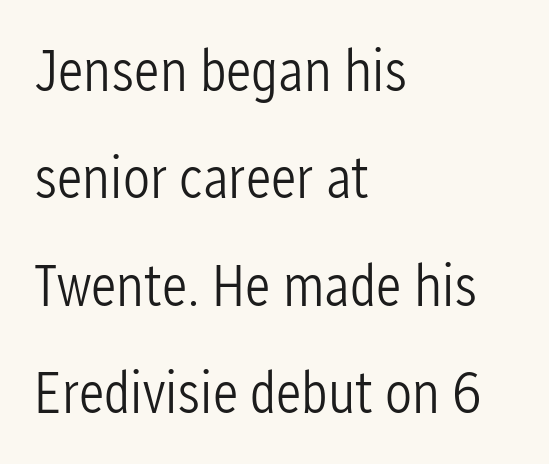
The image shows 60 px light, condensed sans-serif type, upright; set left-aligned, line spacing 1.79x, normal letter spacing, not underlined; low stroke contrast and a medium x-height.
